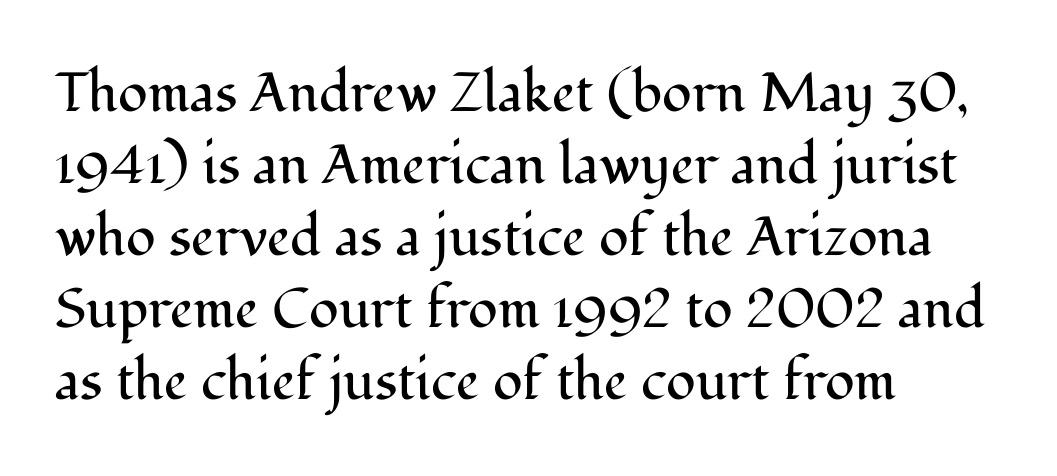
One glance says typical: line gaps are just what's usual. Compared with typical body copy, the letter spacing here is the same. Regarding serifs, this sample has them. Quick note: underline off. Tall strokes in this sample are plumb rather than angled. Think of a printed novel: that variable character pitch is what you see here.
